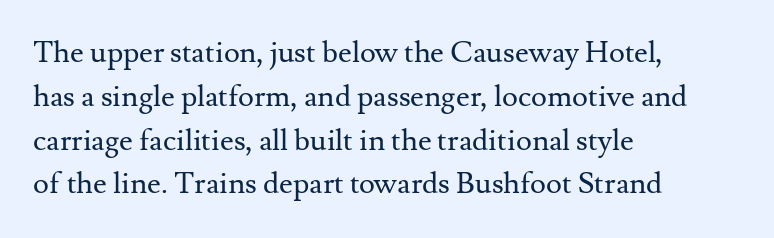
{"serif": "yes", "italic": "no", "bold": "no", "weight": "regular", "width": "normal", "stroke_contrast": "medium", "x_height": "small", "monospaced": "no", "underline": "no", "align": "left", "line_spacing": "normal", "line_spacing_ratio": 1.46, "letter_spacing": "normal", "letter_spacing_em": 0.0, "glyph_px": 30}
